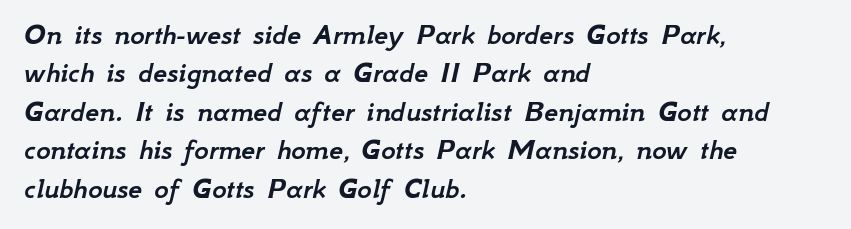
Q: Is the text italic (slanted)? A: Yes, it leans right by about 12 degrees.
Q: Is the text underlined? A: No.
Q: How is the paragraph aligned? A: Left-aligned.
Q: Is the spacing between letters normal or unusually wide? A: Normal.
Q: Width (condensed, normal, or wide)? A: Normal.
Q: Stroke contrast? A: Low.
Q: x-height? A: Small.
Q: Monospaced? A: No.
